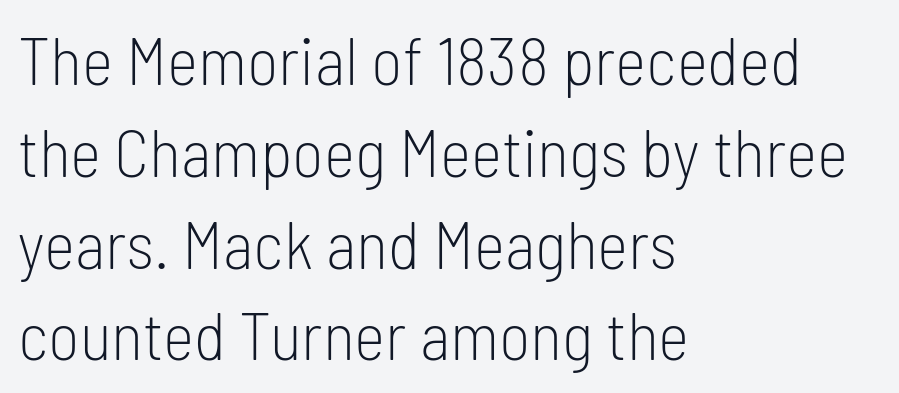
Q: Is the text bold? A: No.
Q: Is the text italic (slanted)? A: No, it is upright.
Q: Is the typeface a serif or a sans-serif typeface? A: Sans-serif.
Q: Is the text underlined? A: No.
Q: How is the paragraph aligned? A: Left-aligned.
Q: Is the spacing between letters normal or unusually wide? A: Normal.
Q: Is the spacing between lines tight, normal or loose? A: Normal.
Q: Width (condensed, normal, or wide)? A: Condensed.
Q: Stroke contrast? A: Low.
Q: x-height? A: Medium.
Q: Monospaced? A: No.
